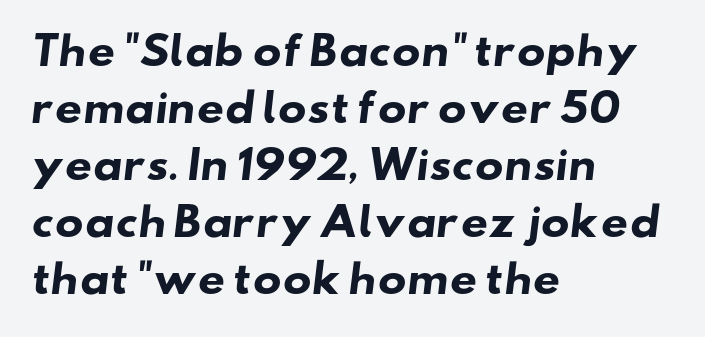
Inter-character spacing is left at the font's built-in metrics. Serif or sans? Sans — the stroke terminals are bare. The rendering uses a bold face; every stroke is thick and dark. Every row of glyphs begins at an identical x-position on the left. The string is rendered with underlining switched off.
